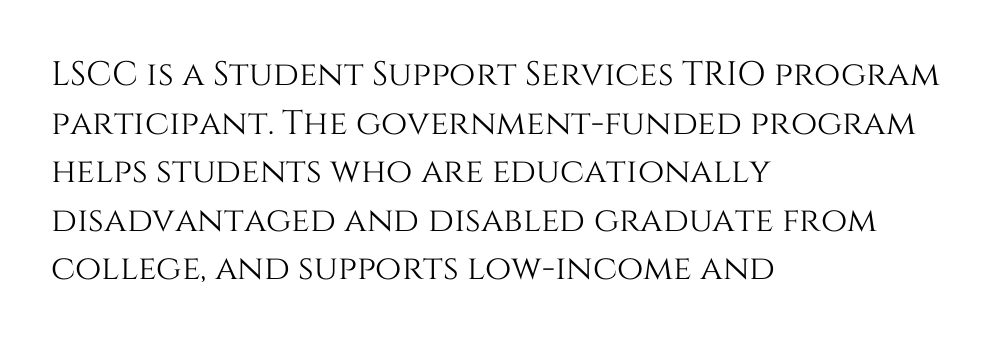
Q: Is the text italic (slanted)? A: No, it is upright.
Q: Is the text underlined? A: No.
Q: How is the paragraph aligned? A: Left-aligned.
Q: Is the spacing between letters normal or unusually wide? A: Normal.
Q: Is the spacing between lines tight, normal or loose? A: Normal.
Q: Width (condensed, normal, or wide)? A: Normal.
Q: Stroke contrast? A: Medium.
Q: x-height? A: Large.
Q: Monospaced? A: No.
